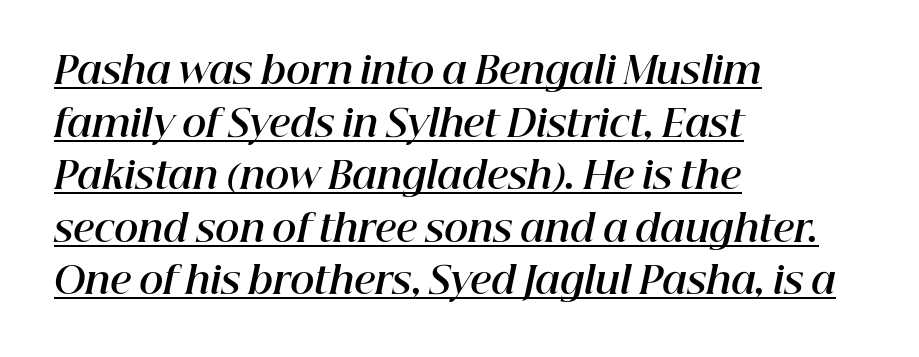
The image shows 37 px bold type, italic (leaning right); set left-aligned, normal line spacing (1.42x), normal letter spacing, underlined; high stroke contrast and a medium x-height.
